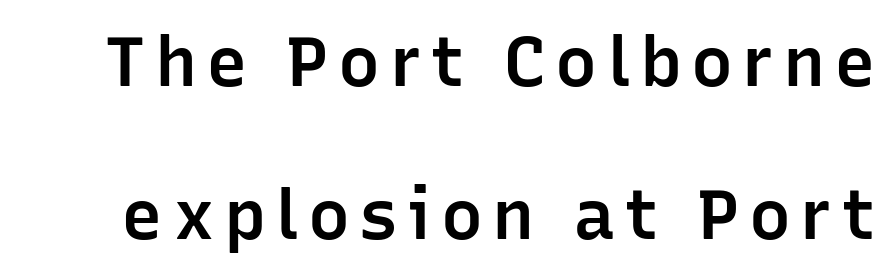
{"serif": "no", "italic": "no", "bold": "semi", "weight": "semibold", "width": "normal", "stroke_contrast": "low", "x_height": "medium", "monospaced": "no", "underline": "no", "line_spacing": "loose", "line_spacing_ratio": 2.19, "glyph_px": 70}
